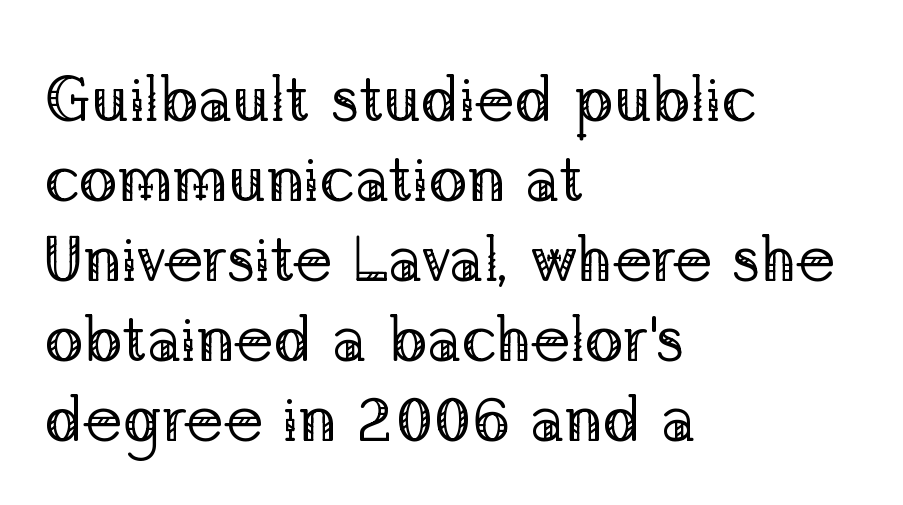
Q: Is the text bold? A: No.
Q: Is the text italic (slanted)? A: No, it is upright.
Q: Is the typeface a serif or a sans-serif typeface? A: Serif.
Q: Is the text underlined? A: No.
Q: How is the paragraph aligned? A: Left-aligned.
Q: Is the spacing between letters normal or unusually wide? A: Normal.
Q: Is the spacing between lines tight, normal or loose? A: Normal.
Q: Width (condensed, normal, or wide)? A: Normal.
Q: Stroke contrast? A: Low.
Q: x-height? A: Medium.
Q: Monospaced? A: No.
